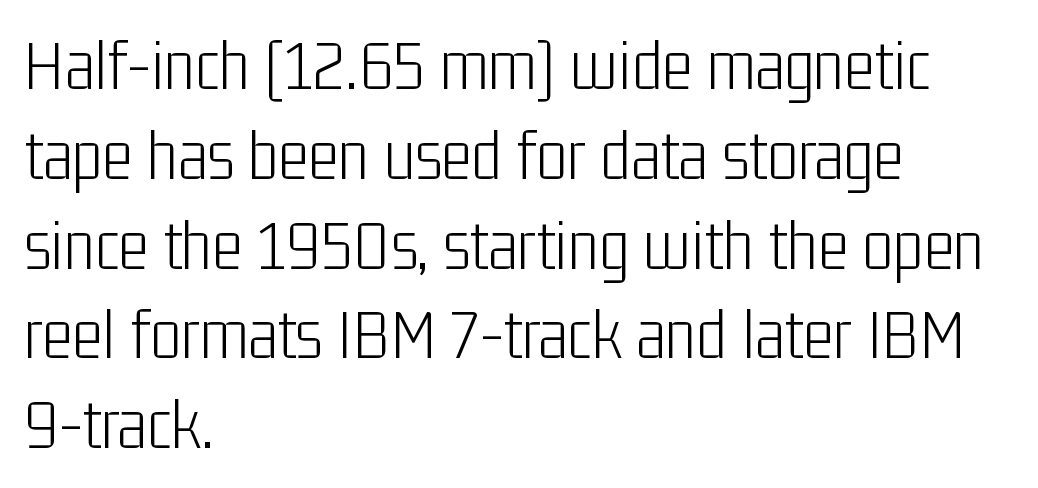
Q: Is the text bold? A: No.
Q: Is the text italic (slanted)? A: No, it is upright.
Q: Is the typeface a serif or a sans-serif typeface? A: Sans-serif.
Q: Is the text underlined? A: No.
Q: How is the paragraph aligned? A: Left-aligned.
Q: Is the spacing between letters normal or unusually wide? A: Normal.
Q: Width (condensed, normal, or wide)? A: Condensed.
Q: Stroke contrast? A: Low.
Q: x-height? A: Medium.
Q: Monospaced? A: No.
